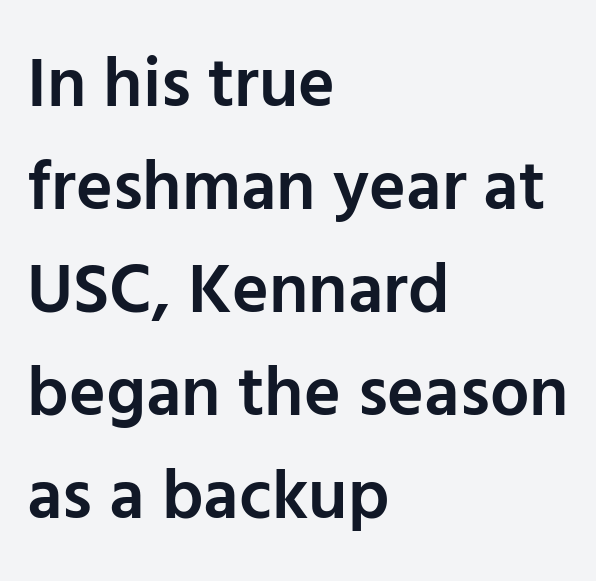
{"serif": "no", "italic": "no", "bold": "semi", "weight": "semibold", "width": "normal", "stroke_contrast": "low", "x_height": "medium", "monospaced": "no", "underline": "no", "align": "left", "line_spacing": "normal", "line_spacing_ratio": 1.47, "letter_spacing": "normal", "letter_spacing_em": 0.0, "glyph_px": 70}
